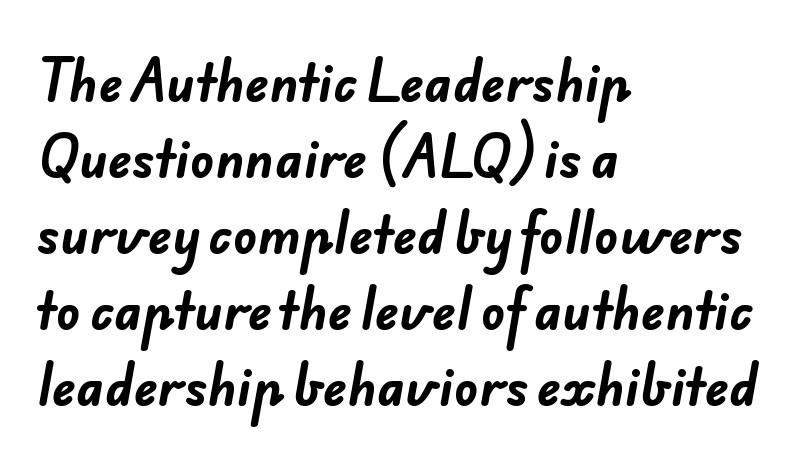
Look at the stroke-to-counter ratio: heavy, a bold. The face used here is proportionally spaced, like ordinary book or web type. Unmarked baselines from the first word to the last. In terms of leading, this rendering sits right in the middle. The gaps between neighbouring characters are ordinary and unremarkable.
